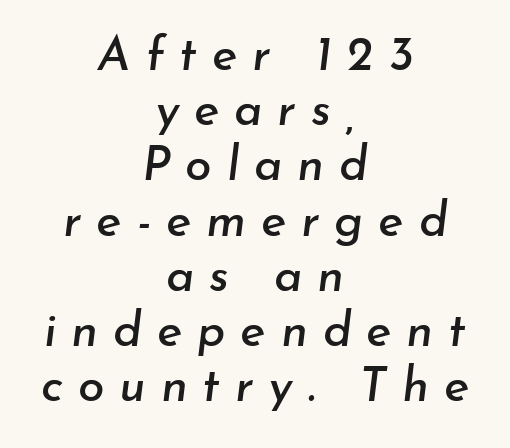
{"italic": "yes", "lean": "right", "slant_degrees": 7, "width": "normal", "stroke_contrast": "low", "x_height": "small", "monospaced": "no", "underline": "no", "align": "center", "line_spacing": "tight", "line_spacing_ratio": 1.15, "letter_spacing": "wide", "letter_spacing_em": 0.31, "glyph_px": 48}
